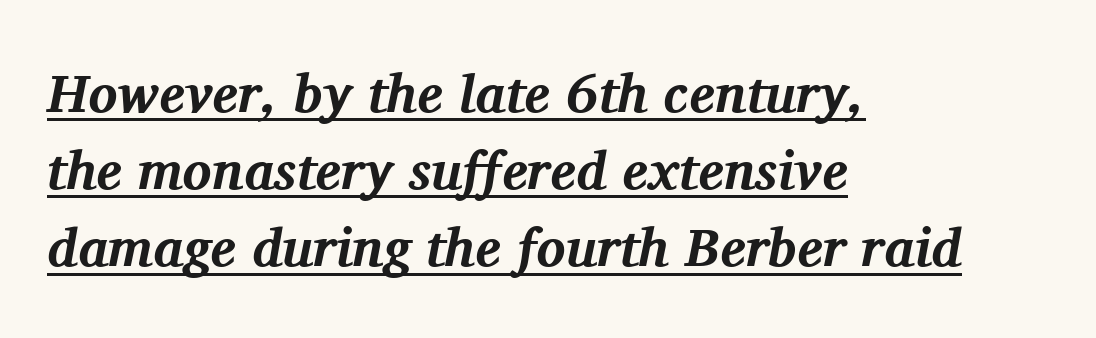
Q: Is the text bold? A: Yes.
Q: Is the text italic (slanted)? A: Yes, it leans right by about 11 degrees.
Q: Is the typeface a serif or a sans-serif typeface? A: Serif.
Q: Is the text underlined? A: Yes.
Q: How is the paragraph aligned? A: Left-aligned.
Q: Is the spacing between letters normal or unusually wide? A: Normal.
Q: Is the spacing between lines tight, normal or loose? A: Normal.
Q: Width (condensed, normal, or wide)? A: Normal.
Q: Stroke contrast? A: Medium.
Q: x-height? A: Medium.
Q: Monospaced? A: No.
